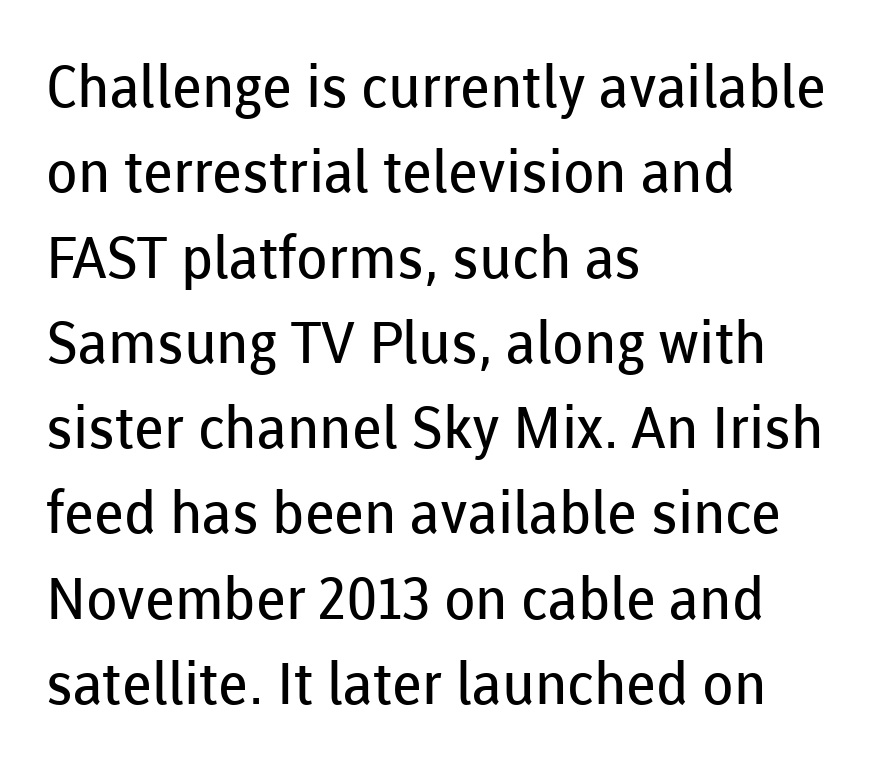
Q: Is the text bold? A: No.
Q: Is the text italic (slanted)? A: No, it is upright.
Q: Is the typeface a serif or a sans-serif typeface? A: Sans-serif.
Q: Is the text underlined? A: No.
Q: How is the paragraph aligned? A: Left-aligned.
Q: Is the spacing between letters normal or unusually wide? A: Normal.
Q: Is the spacing between lines tight, normal or loose? A: Normal.
Q: Width (condensed, normal, or wide)? A: Normal.
Q: Stroke contrast? A: Low.
Q: x-height? A: Medium.
Q: Monospaced? A: No.
